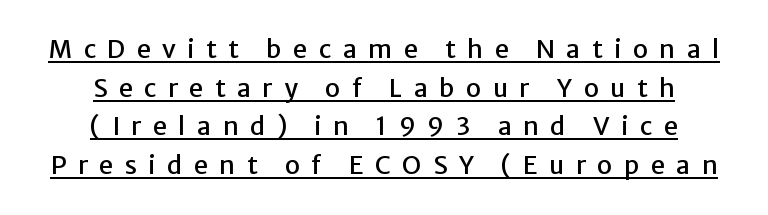
{"italic": "no", "underline": "yes", "align": "center", "line_spacing": "normal", "line_spacing_ratio": 1.55, "letter_spacing": "wide", "letter_spacing_em": 0.46, "glyph_px": 25}
